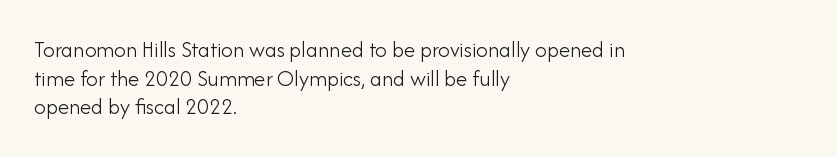
The image shows 23 px text type, upright; set left-aligned, normal line spacing (1.25x), normal letter spacing, not underlined.
